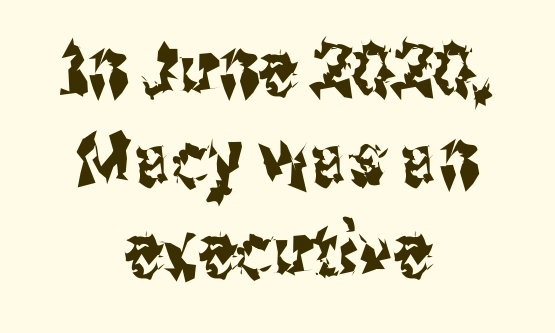
The image shows 76 px condensed sans-serif type, upright; set centered, line spacing 1.2x, normal letter spacing, not underlined; medium stroke contrast and a medium x-height.
